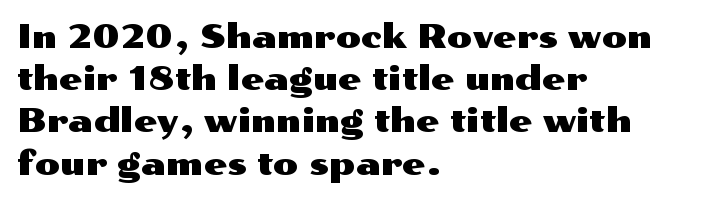
The image shows 33 px wide sans-serif type, upright; set left-aligned, normal line spacing (1.28x), normal letter spacing, not underlined; medium stroke contrast and a medium x-height.
